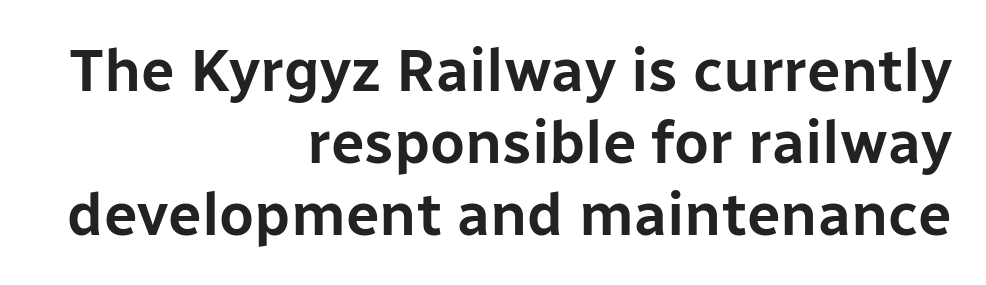
Q: Is the text italic (slanted)? A: No, it is upright.
Q: Is the typeface a serif or a sans-serif typeface? A: Sans-serif.
Q: Is the text underlined? A: No.
Q: How is the paragraph aligned? A: Right-aligned.
Q: Is the spacing between letters normal or unusually wide? A: Normal.
Q: Width (condensed, normal, or wide)? A: Normal.
Q: Stroke contrast? A: Low.
Q: x-height? A: Medium.
Q: Monospaced? A: No.
